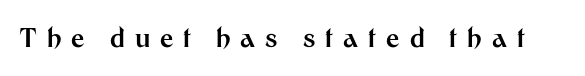
The image shows 26 px bold type, upright; set unusually wide letter spacing (+0.38 em), not underlined.
